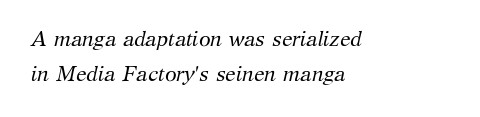
Q: Is the text bold? A: No.
Q: Is the text italic (slanted)? A: Yes, it leans right by about 12 degrees.
Q: Is the text underlined? A: No.
Q: How is the paragraph aligned? A: Left-aligned.
Q: Is the spacing between letters normal or unusually wide? A: Normal.
Q: Is the spacing between lines tight, normal or loose? A: Normal.
